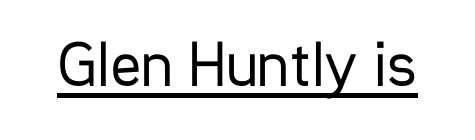
Q: Is the text bold? A: No.
Q: Is the text italic (slanted)? A: No, it is upright.
Q: Is the typeface a serif or a sans-serif typeface? A: Sans-serif.
Q: Is the text underlined? A: Yes.
Q: Is the spacing between letters normal or unusually wide? A: Normal.
Q: Width (condensed, normal, or wide)? A: Condensed.
Q: Stroke contrast? A: Low.
Q: x-height? A: Medium.
Q: Monospaced? A: No.
